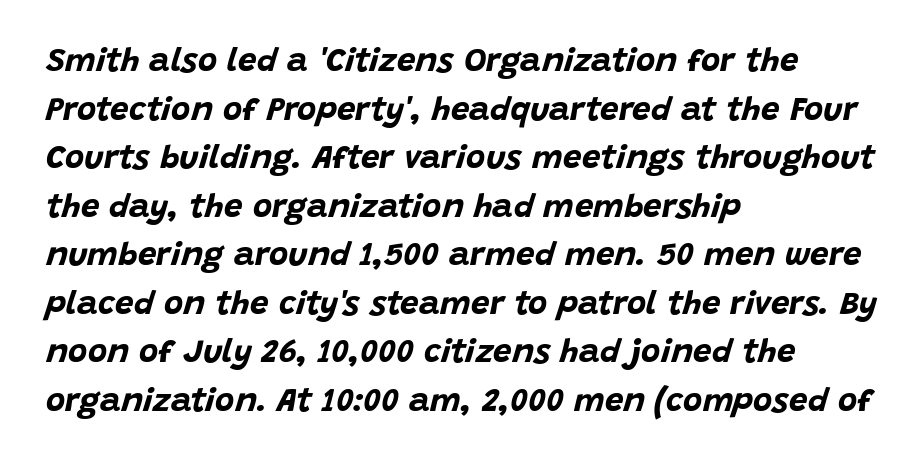
The image shows 33 px bold type, italic (leaning right); set left-aligned, normal line spacing (1.47x), normal letter spacing, not underlined; low stroke contrast and a large x-height.
